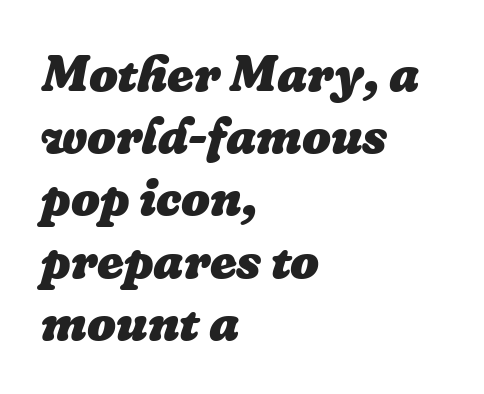
{"italic": "yes", "lean": "right", "slant_degrees": 16, "bold": "yes", "weight": "heavy", "width": "normal", "stroke_contrast": "low", "x_height": "medium", "monospaced": "no", "underline": "no", "align": "left", "line_spacing_ratio": 1.22, "letter_spacing": "normal", "letter_spacing_em": 0.0, "glyph_px": 51}
